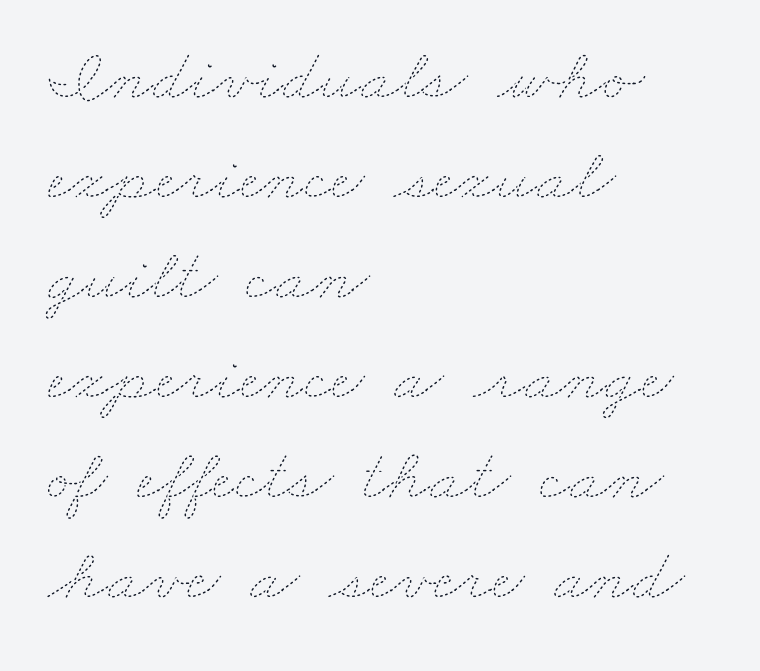
Q: Is the text bold? A: No.
Q: Is the text underlined? A: No.
Q: How is the paragraph aligned? A: Left-aligned.
Q: Is the spacing between letters normal or unusually wide? A: Normal.
Q: Is the spacing between lines tight, normal or loose? A: Normal.
Q: Width (condensed, normal, or wide)? A: Wide.
Q: Stroke contrast? A: Low.
Q: x-height? A: Small.
Q: Monospaced? A: No.
